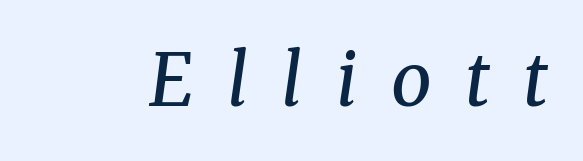
Would a proofreader flag this as italicized? Yes. Think of a printed novel: that variable character pitch is what you see here. Each row of text sits above clean, open space. The tracking reads as deliberately expanded to a designer's eye. No letter is thick-stroked: the sample isn't bold. Look at the bottom of the vertical strokes: they flare into serifs here.
